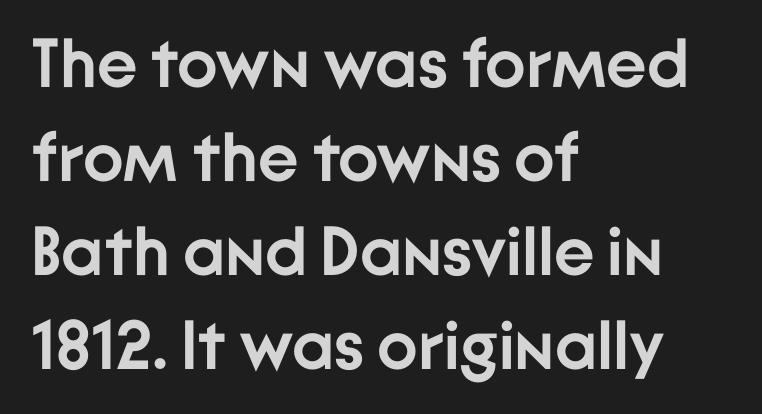
Q: Is the text bold? A: Yes.
Q: Is the text italic (slanted)? A: No, it is upright.
Q: Is the typeface a serif or a sans-serif typeface? A: Sans-serif.
Q: Is the text underlined? A: No.
Q: How is the paragraph aligned? A: Left-aligned.
Q: Is the spacing between letters normal or unusually wide? A: Normal.
Q: Is the spacing between lines tight, normal or loose? A: Normal.
Q: Width (condensed, normal, or wide)? A: Normal.
Q: Stroke contrast? A: Low.
Q: x-height? A: Medium.
Q: Monospaced? A: No.
